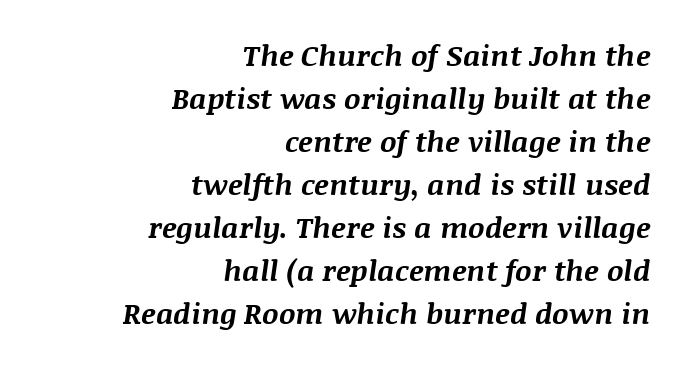
The image shows 29 px bold type, italic (leaning right); set right-aligned, normal line spacing (1.48x), normal letter spacing, not underlined; medium stroke contrast and a large x-height.
